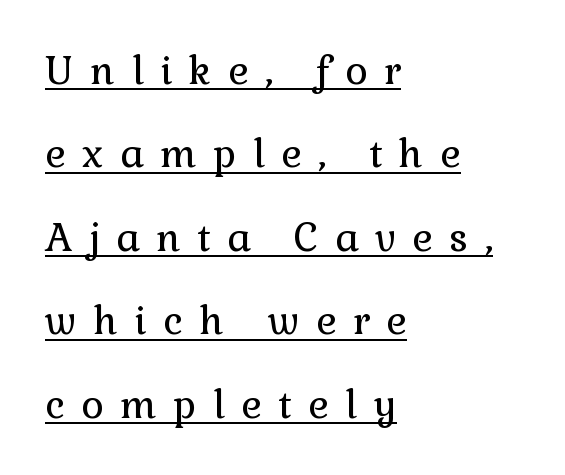
The image shows 39 px regular-weight serif type, upright; set left-aligned, loose line spacing (2.14x), unusually wide letter spacing (+0.42 em), underlined; low stroke contrast and a medium x-height.
